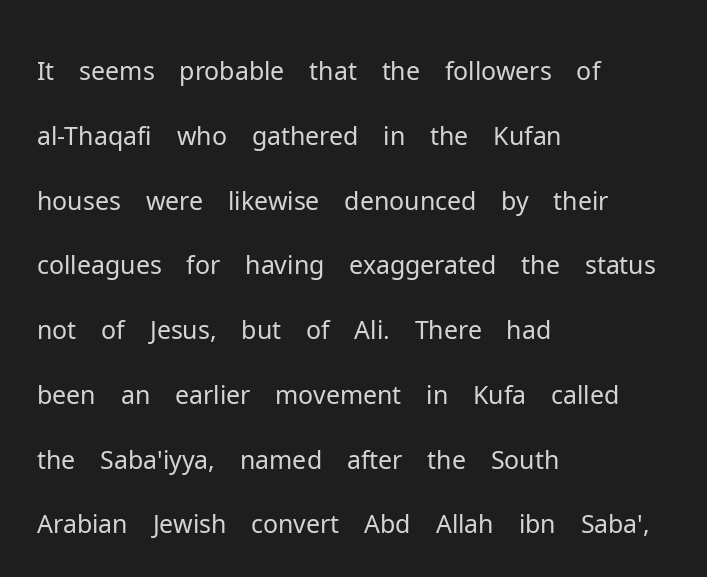
{"serif": "no", "italic": "no", "bold": "no", "weight": "light", "width": "normal", "stroke_contrast": "low", "x_height": "medium", "monospaced": "no", "underline": "no", "align": "left", "line_spacing": "normal", "line_spacing_ratio": 1.27, "letter_spacing": "normal", "letter_spacing_em": 0.0, "glyph_px": 51}
